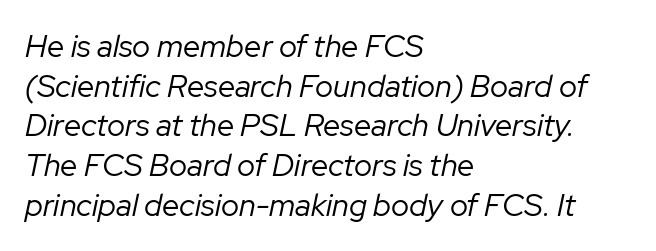
{"italic": "yes", "lean": "right", "slant_degrees": 12, "bold": "no", "weight": "regular", "width": "normal", "stroke_contrast": "low", "x_height": "medium", "monospaced": "no", "underline": "no", "align": "left", "line_spacing": "normal", "line_spacing_ratio": 1.28, "letter_spacing": "normal", "letter_spacing_em": 0.0, "glyph_px": 31}
